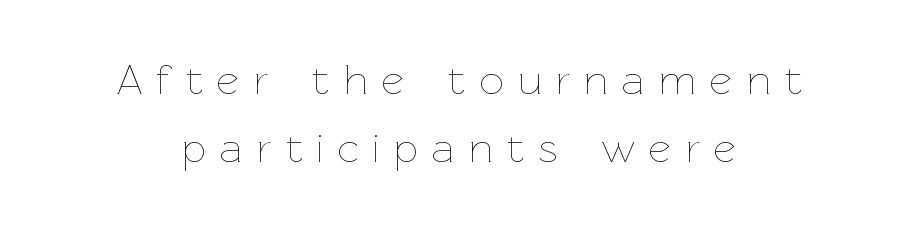
The image shows 43 px thin type, upright; set centered, normal line spacing (1.59x), unusually wide letter spacing (+0.33 em), not underlined; low stroke contrast and a medium x-height.
